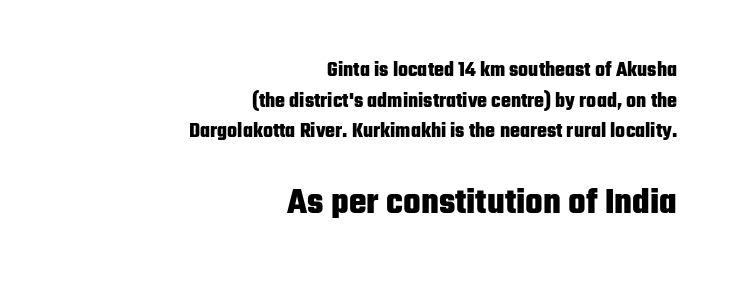
Q: Is the text bold? A: Yes.
Q: Is the text italic (slanted)? A: No, it is upright.
Q: Is the typeface a serif or a sans-serif typeface? A: Sans-serif.
Q: Is the text underlined? A: No.
Q: How is the paragraph aligned? A: Right-aligned.
Q: Is the spacing between letters normal or unusually wide? A: Normal.
Q: Is the spacing between lines tight, normal or loose? A: Normal.
Q: Which block of text is set in a larger size, the first (top) or the second (bottom)? A: The second (bottom) one.
Q: Width (condensed, normal, or wide)? A: Condensed.
Q: Stroke contrast? A: Low.
Q: x-height? A: Medium.
Q: Monospaced? A: No.
